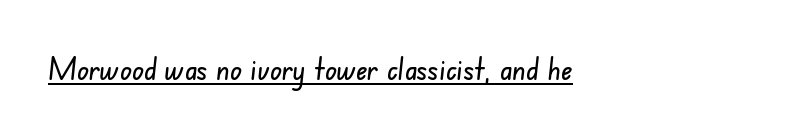
Q: Is the typeface a serif or a sans-serif typeface? A: Sans-serif.
Q: Is the text underlined? A: Yes.
Q: How is the paragraph aligned? A: Left-aligned.
Q: Is the spacing between letters normal or unusually wide? A: Normal.
Q: Width (condensed, normal, or wide)? A: Condensed.
Q: Stroke contrast? A: Low.
Q: x-height? A: Small.
Q: Monospaced? A: No.
